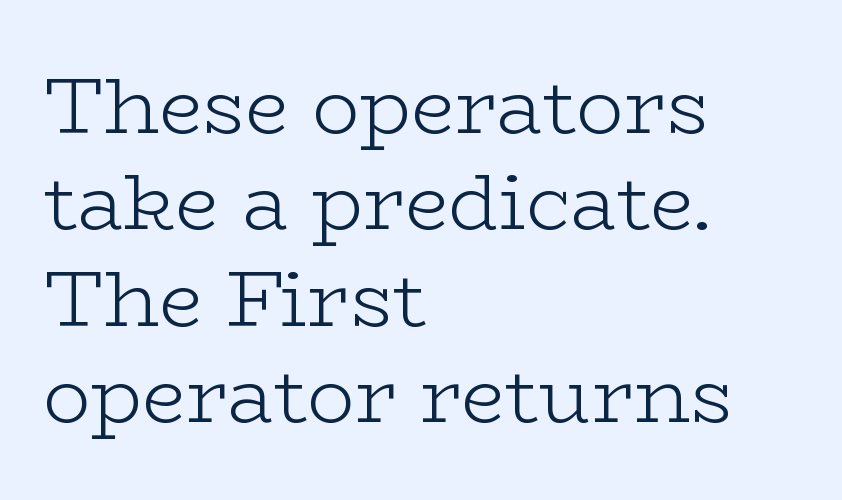
Q: Is the text bold? A: No.
Q: Is the text italic (slanted)? A: No, it is upright.
Q: Is the typeface a serif or a sans-serif typeface? A: Serif.
Q: Is the text underlined? A: No.
Q: How is the paragraph aligned? A: Left-aligned.
Q: Is the spacing between letters normal or unusually wide? A: Normal.
Q: Width (condensed, normal, or wide)? A: Wide.
Q: Stroke contrast? A: Low.
Q: x-height? A: Medium.
Q: Monospaced? A: No.
